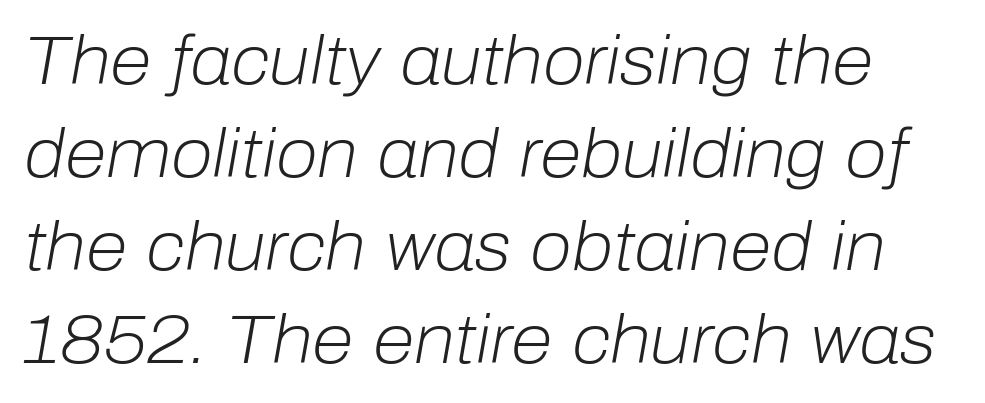
The line texture is even and compact thanks to regular tracking. Vertical stems look standard width or narrower in stroke. The rendering uses natural spacing where letterforms have individual widths. You can tell it's italic because the verticals aren't actually vertical. How would I describe the line gaps? Plain and ordinary.
